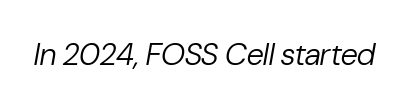
Q: Is the text bold? A: No.
Q: Is the text italic (slanted)? A: Yes, it leans right by about 10 degrees.
Q: Is the text underlined? A: No.
Q: Is the spacing between letters normal or unusually wide? A: Normal.
Q: Width (condensed, normal, or wide)? A: Normal.
Q: Stroke contrast? A: Low.
Q: x-height? A: Medium.
Q: Monospaced? A: No.
